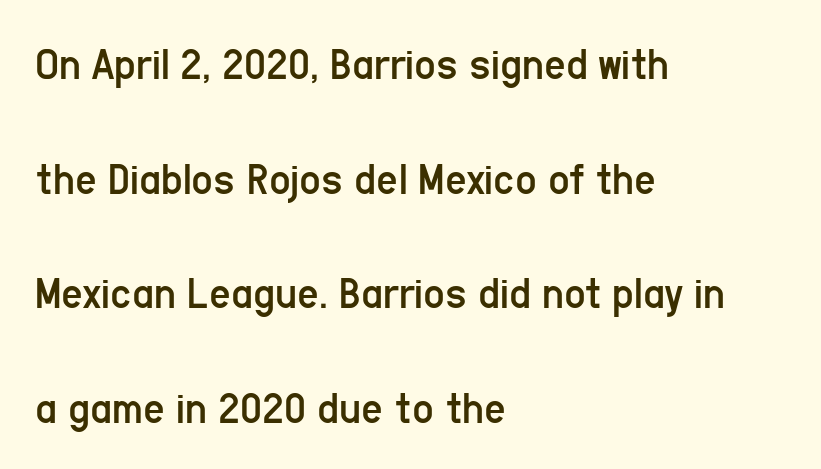
Q: Is the text bold? A: No.
Q: Is the text italic (slanted)? A: No, it is upright.
Q: Is the typeface a serif or a sans-serif typeface? A: Sans-serif.
Q: Is the text underlined? A: No.
Q: How is the paragraph aligned? A: Left-aligned.
Q: Is the spacing between letters normal or unusually wide? A: Normal.
Q: Is the spacing between lines tight, normal or loose? A: Loose.
Q: Width (condensed, normal, or wide)? A: Condensed.
Q: Stroke contrast? A: Low.
Q: x-height? A: Medium.
Q: Monospaced? A: No.
